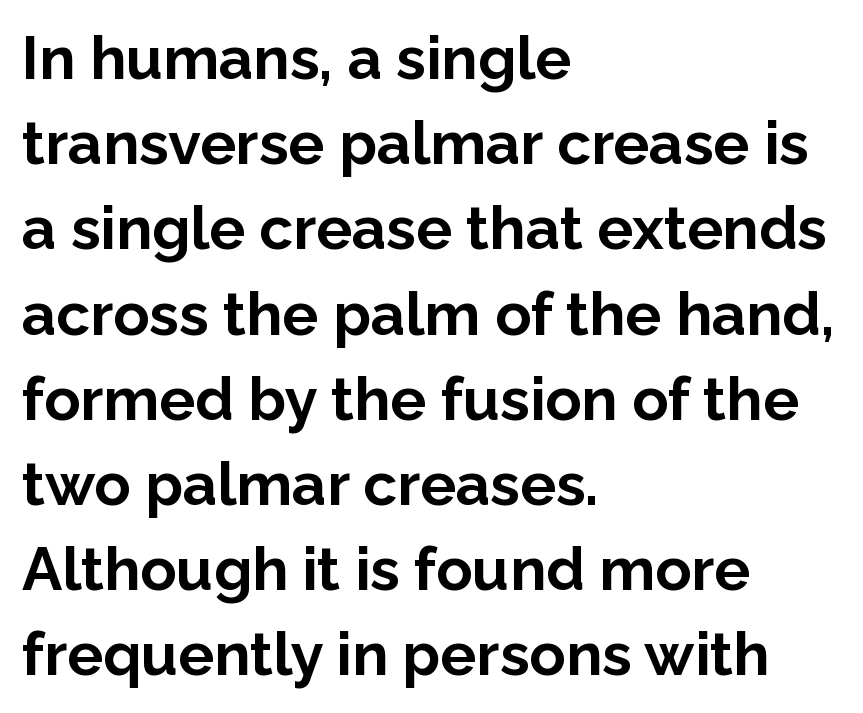
The typeface chosen for these lines omits serifs. This sample uses an upright cut, with every glyph sitting square on the baseline. A classic flush-left, rag-right setting is used for this passage. Every letter is thick-stroked: bold, no question. Underlining? Definitely not there. Is there much room between lines? A standard amount, neither cramped nor airy.
